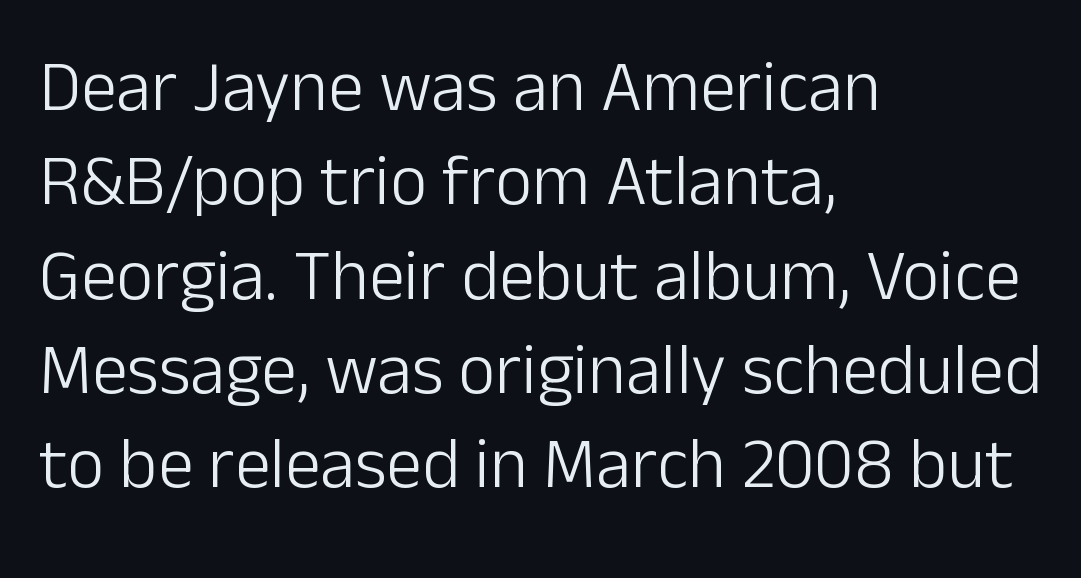
The image shows 72 px light sans-serif type, upright; set left-aligned, normal line spacing (1.31x), normal letter spacing, not underlined; low stroke contrast and a medium x-height.
